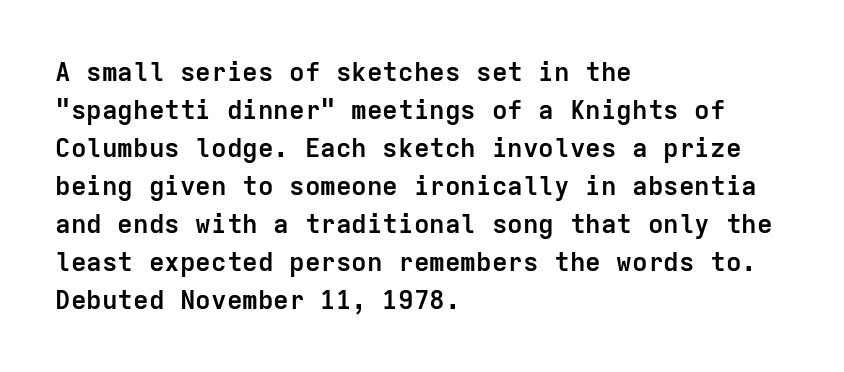
The image shows 26 px bold type, upright; set left-aligned, normal line spacing (1.46x), normal letter spacing, not underlined.
